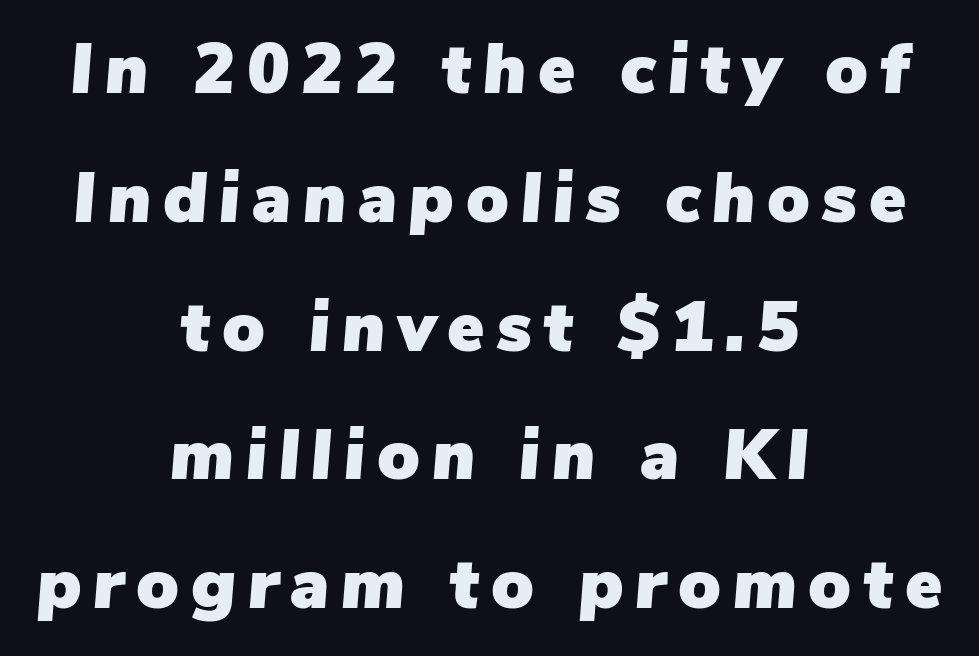
You could not count columns in this text — the font is proportionally spaced. The typography opts for an oblique posture over an upright one. Typeset on center — no edge is straight. Each row of text sits above clean, open space.
